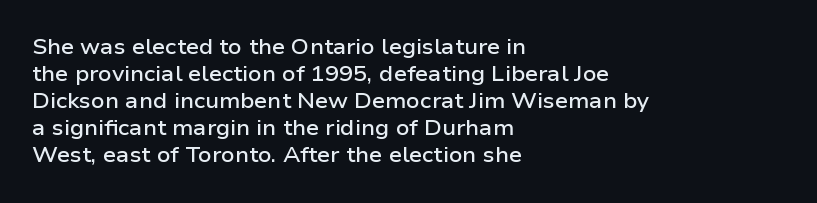
Q: Is the text bold? A: Semi-bold.
Q: Is the text italic (slanted)? A: No, it is upright.
Q: Is the text underlined? A: No.
Q: How is the paragraph aligned? A: Left-aligned.
Q: Is the spacing between letters normal or unusually wide? A: Normal.
Q: Is the spacing between lines tight, normal or loose? A: Normal.
